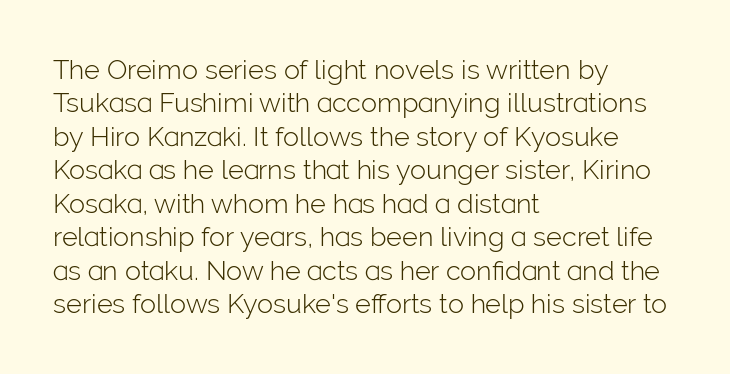
No letter is thick-stroked: the sample isn't bold. This rendering leaves character spacing at its baseline value. A bare baseline throughout the passage. Line beginnings align vertically; line endings do not. This sample uses an upright cut, with every glyph sitting square on the baseline.
